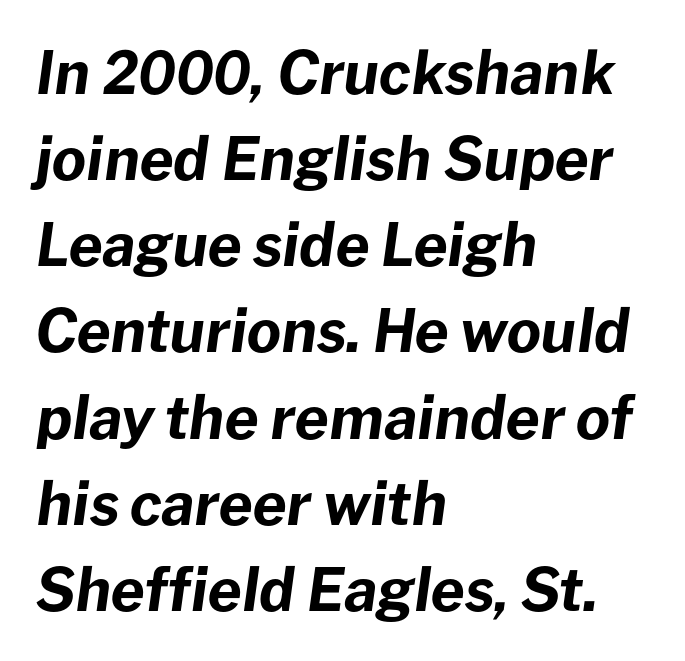
This sample is left-justified, so line endings fall wherever the words run out. The letters are bold, with thick, heavy strokes. Normally led — the rows are evenly, conventionally spaced. The gaps between neighbouring characters are ordinary and unremarkable. The passage shown is not underscored anywhere. There's an unmistakable incline to the writing here.
